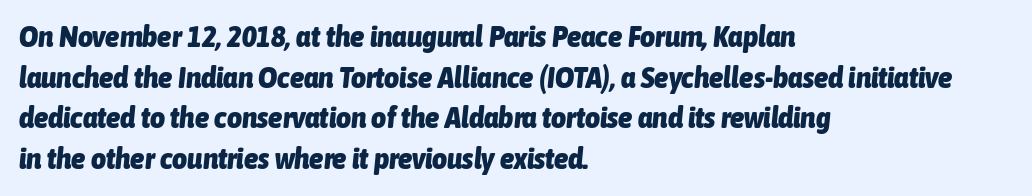
The image shows 29 px heavy, condensed type, italic (leaning right); set left-aligned, normal line spacing (1.4x), normal letter spacing, not underlined; low stroke contrast and a medium x-height.
